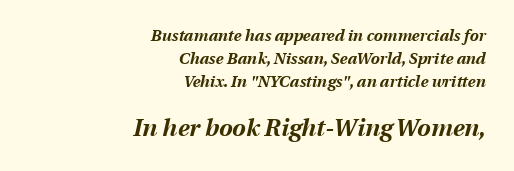
Yep, that's italic — everything's leaning. The second block has been scaled up relative to the first. Descenders hang freely into open space. The strokes are fattened all the way to bold. In terms of letterspacing, this is plain default setting.
